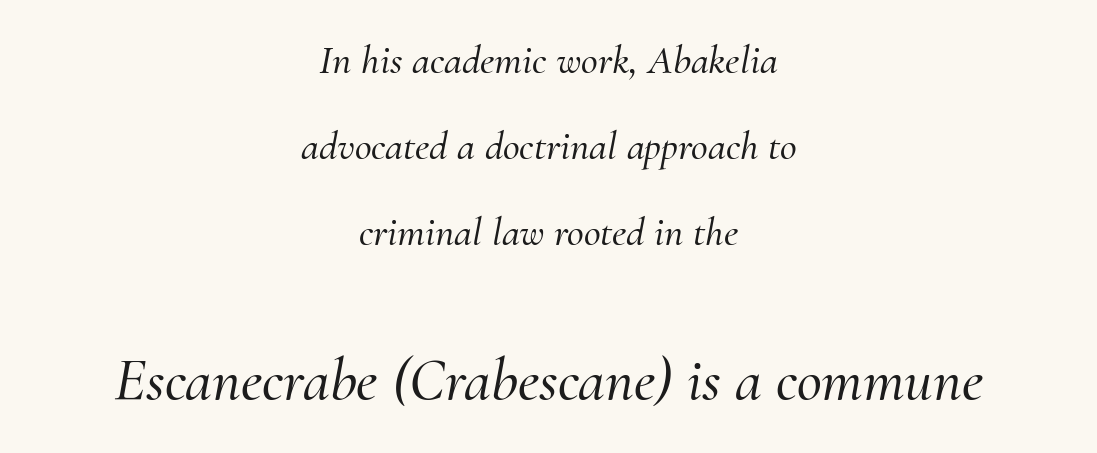
Q: Is the text italic (slanted)? A: Yes, it leans right by about 10 degrees.
Q: Is the typeface a serif or a sans-serif typeface? A: Serif.
Q: Is the text underlined? A: No.
Q: How is the paragraph aligned? A: Centered.
Q: Is the spacing between letters normal or unusually wide? A: Normal.
Q: Is the spacing between lines tight, normal or loose? A: Loose.
Q: Which block of text is set in a larger size, the first (top) or the second (bottom)? A: The second (bottom) one.
Q: Width (condensed, normal, or wide)? A: Normal.
Q: Stroke contrast? A: Medium.
Q: x-height? A: Small.
Q: Monospaced? A: No.
